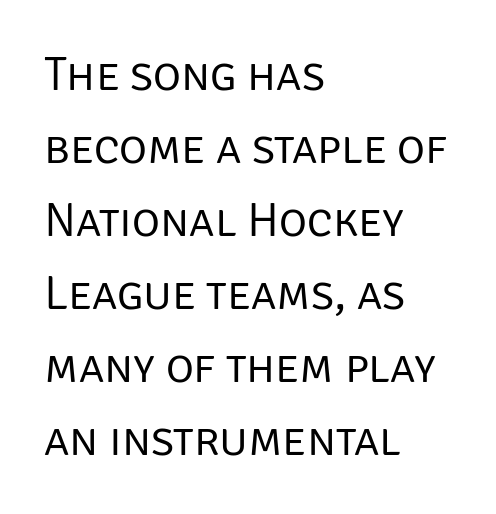
Every row of glyphs begins at an identical x-position on the left. Weight: in the light-to-regular range. The strip under each line holds only bare page. Notice how the stems are strictly vertical — no italics here. The leading is moderate, giving the passage an even texture.
